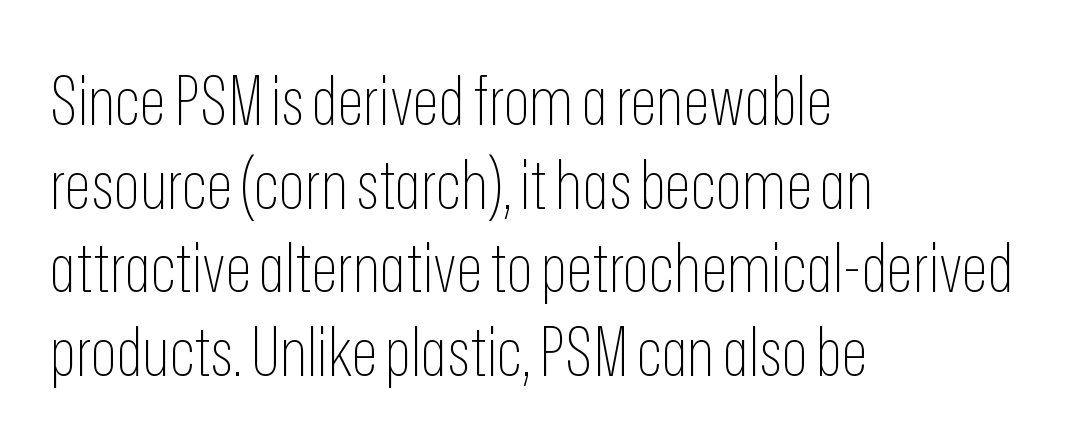
The image shows 68 px thin, condensed sans-serif type, upright; set left-aligned, line spacing 1.23x, normal letter spacing, not underlined; low stroke contrast and a medium x-height.
